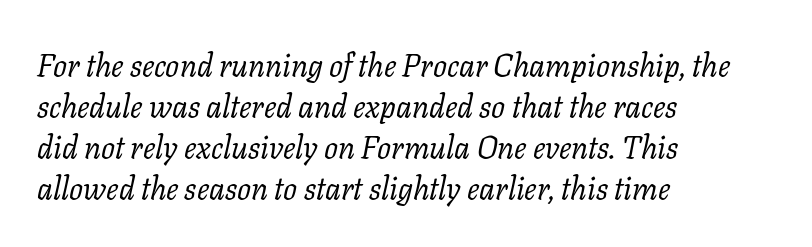
Q: Is the text bold? A: No.
Q: Is the text italic (slanted)? A: Yes, it leans right by about 11 degrees.
Q: Is the typeface a serif or a sans-serif typeface? A: Serif.
Q: Is the text underlined? A: No.
Q: How is the paragraph aligned? A: Left-aligned.
Q: Is the spacing between letters normal or unusually wide? A: Normal.
Q: Is the spacing between lines tight, normal or loose? A: Normal.
Q: Width (condensed, normal, or wide)? A: Normal.
Q: Stroke contrast? A: Low.
Q: x-height? A: Medium.
Q: Monospaced? A: No.
